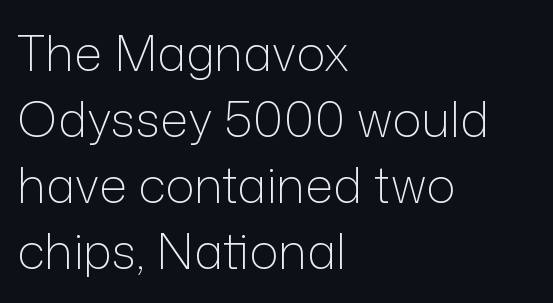
{"serif": "no", "italic": "no", "bold": "no", "weight": "light", "width": "normal", "stroke_contrast": "low", "x_height": "medium", "monospaced": "no", "underline": "no", "align": "left", "line_spacing": "normal", "line_spacing_ratio": 1.35, "letter_spacing": "normal", "letter_spacing_em": 0.0, "glyph_px": 49}
